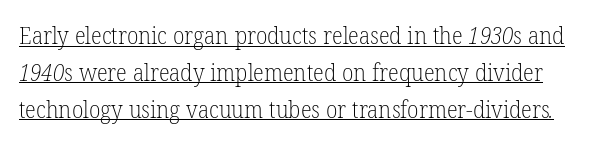
Q: Is the text bold? A: No.
Q: Is the text underlined? A: Yes.
Q: Is the spacing between letters normal or unusually wide? A: Normal.
Q: Is the spacing between lines tight, normal or loose? A: Normal.
